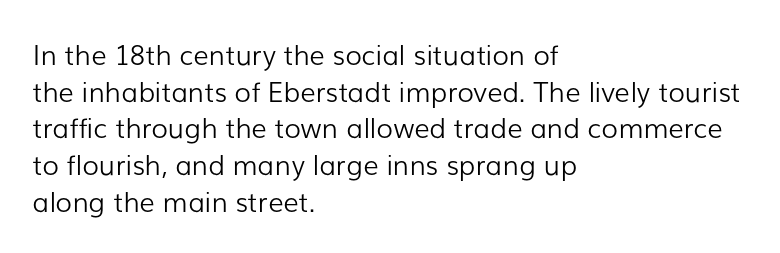
The image shows 27 px text type, upright; set left-aligned, normal line spacing (1.36x), normal letter spacing, not underlined.
